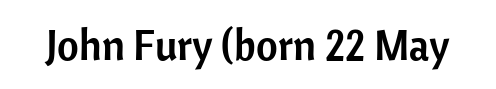
{"serif": "no", "italic": "no", "width": "normal", "stroke_contrast": "low", "x_height": "medium", "monospaced": "no", "underline": "no", "letter_spacing": "normal", "letter_spacing_em": 0.0, "glyph_px": 42}
